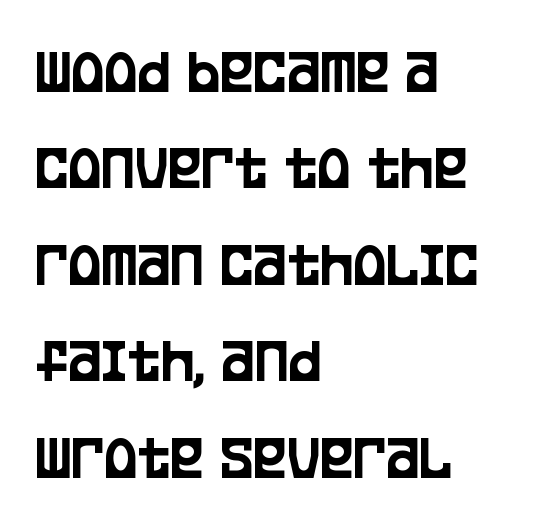
Q: Is the text italic (slanted)? A: No, it is upright.
Q: Is the typeface a serif or a sans-serif typeface? A: Sans-serif.
Q: Is the text underlined? A: No.
Q: How is the paragraph aligned? A: Left-aligned.
Q: Is the spacing between letters normal or unusually wide? A: Normal.
Q: Is the spacing between lines tight, normal or loose? A: Normal.
Q: Width (condensed, normal, or wide)? A: Condensed.
Q: Stroke contrast? A: Low.
Q: x-height? A: Large.
Q: Monospaced? A: No.
